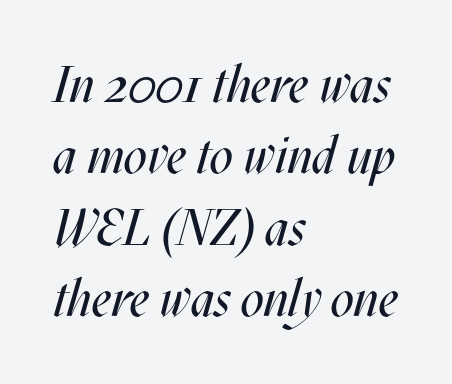
The image shows 51 px regular-weight, condensed type, italic (leaning right); set left-aligned, normal line spacing (1.4x), normal letter spacing, not underlined; medium stroke contrast and a large x-height.
